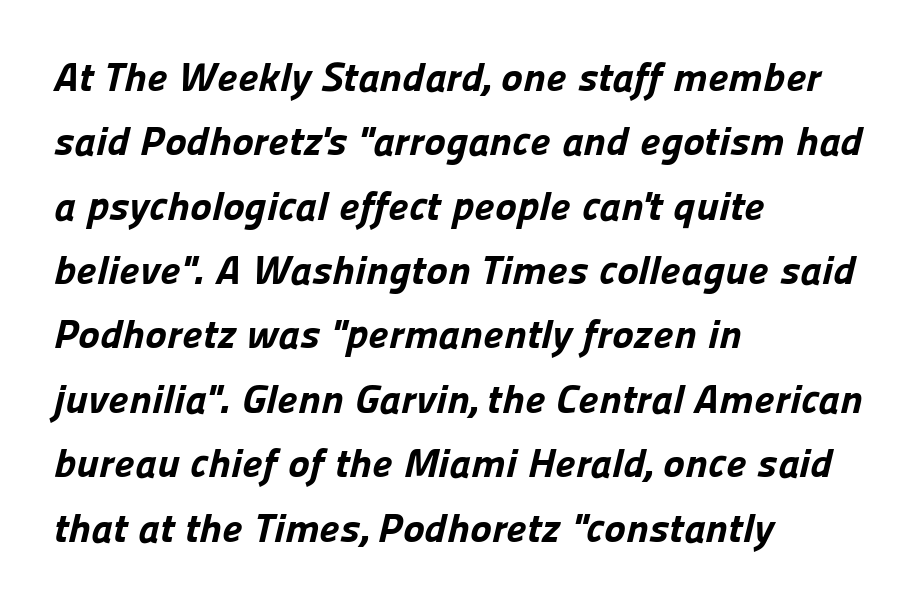
The image shows 41 px bold sans-serif type; set left-aligned, normal line spacing (1.57x), normal letter spacing, not underlined; low stroke contrast and a medium x-height.
